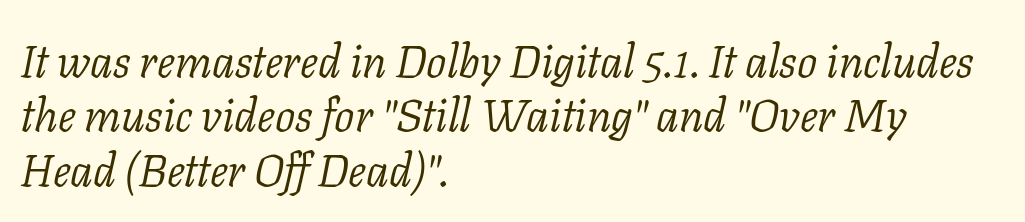
A typesetter would call this proportional, since set widths differ per character. The letters look calm and open, with moderate or lighter stems. Short note: letters normally spaced. The typesetter chose a ragged-right arrangement here. In terms of letterform style, serifs are clearly present.
